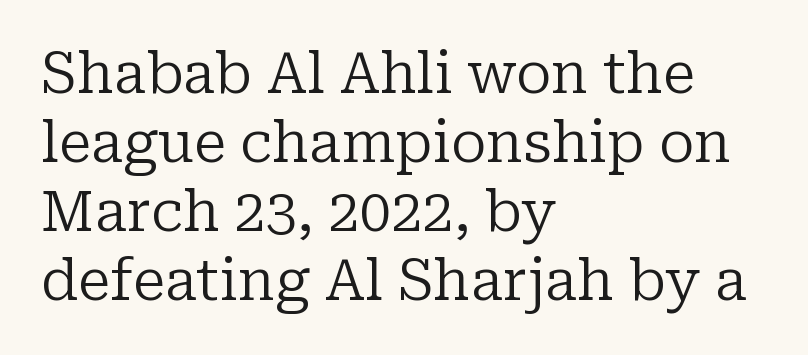
{"serif": "yes", "italic": "no", "bold": "no", "weight": "regular", "width": "normal", "stroke_contrast": "low", "x_height": "medium", "monospaced": "no", "underline": "no", "align": "left", "line_spacing_ratio": 1.23, "letter_spacing": "normal", "letter_spacing_em": 0.0, "glyph_px": 56}
